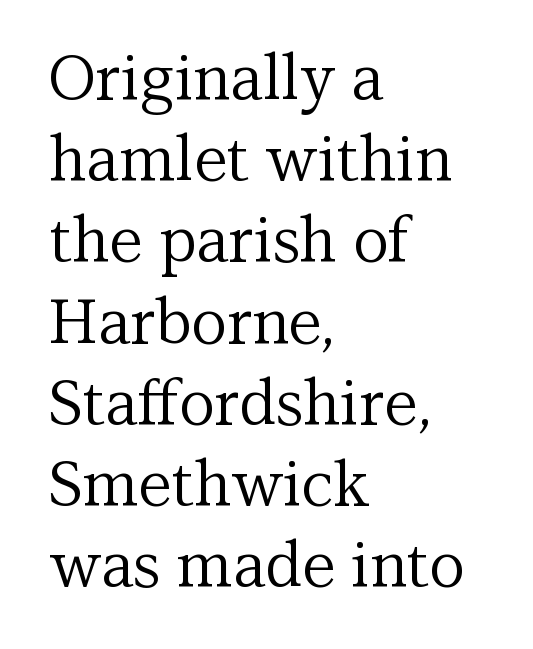
Q: Is the text bold? A: No.
Q: Is the text italic (slanted)? A: No, it is upright.
Q: Is the typeface a serif or a sans-serif typeface? A: Serif.
Q: Is the text underlined? A: No.
Q: How is the paragraph aligned? A: Left-aligned.
Q: Is the spacing between letters normal or unusually wide? A: Normal.
Q: Is the spacing between lines tight, normal or loose? A: Normal.
Q: Width (condensed, normal, or wide)? A: Normal.
Q: Stroke contrast? A: Medium.
Q: x-height? A: Medium.
Q: Monospaced? A: No.
